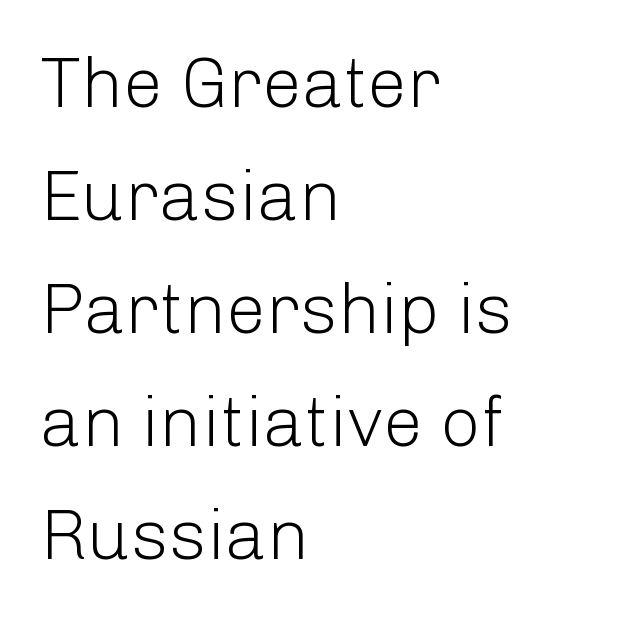
The image shows 71 px light sans-serif type, upright; set left-aligned, normal line spacing (1.59x), normal letter spacing, not underlined; low stroke contrast and a medium x-height.
